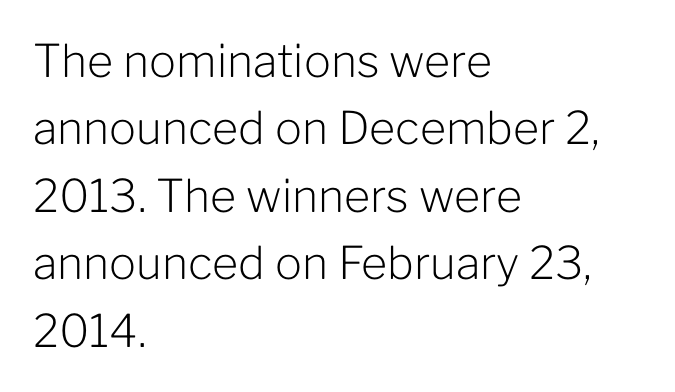
The letters advance in unequal steps, a hallmark of proportional type. If you measured baseline to baseline, you'd find a middling distance. Type style note: lacks serifs. Is the block centered? No — it sits flush against the left margin. How are the letters spaced? Ordinarily, with no added tracking.
